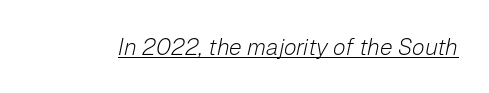
Looking at the ascenders, they clearly lean. A typesetter would call this zero additional tracking. Caption: lettering with a line underneath. The font is comparable to plain body text, perhaps lighter.
